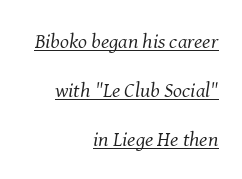
{"italic": "yes", "lean": "right", "slant_degrees": 8, "bold": "no", "underline": "yes", "align": "right", "line_spacing": "loose", "line_spacing_ratio": 2.34, "letter_spacing": "normal", "letter_spacing_em": 0.0, "glyph_px": 21}
